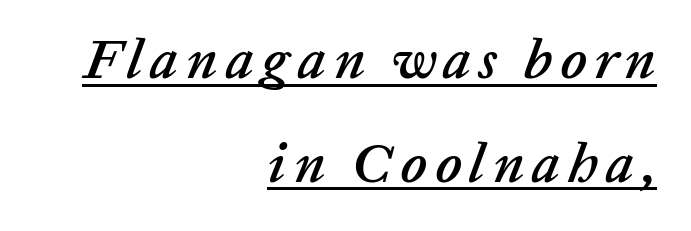
In terms of posture, this sample is oblique. The rendering uses natural spacing where letterforms have individual widths. In CSS terms this would be text-align: right. The face used here appears with an underline applied.
